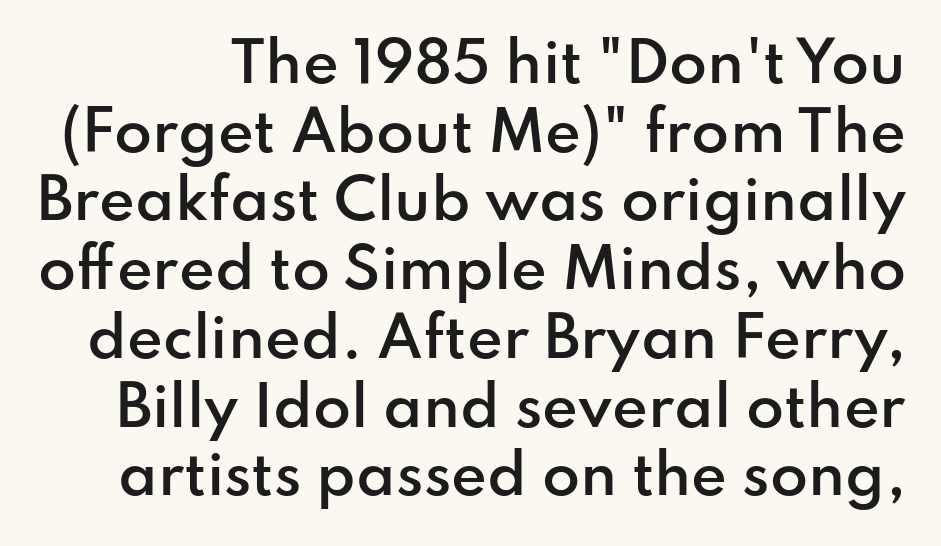
Q: Is the text bold? A: Semi-bold.
Q: Is the text italic (slanted)? A: No, it is upright.
Q: Is the typeface a serif or a sans-serif typeface? A: Sans-serif.
Q: Is the text underlined? A: No.
Q: Is the spacing between letters normal or unusually wide? A: Normal.
Q: Is the spacing between lines tight, normal or loose? A: Normal.
Q: Width (condensed, normal, or wide)? A: Normal.
Q: Stroke contrast? A: Low.
Q: x-height? A: Small.
Q: Monospaced? A: No.
